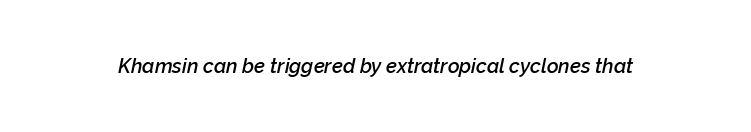
{"italic": "yes", "lean": "right", "slant_degrees": 12, "bold": "semi", "underline": "no", "letter_spacing": "normal", "letter_spacing_em": 0.0, "glyph_px": 20}
